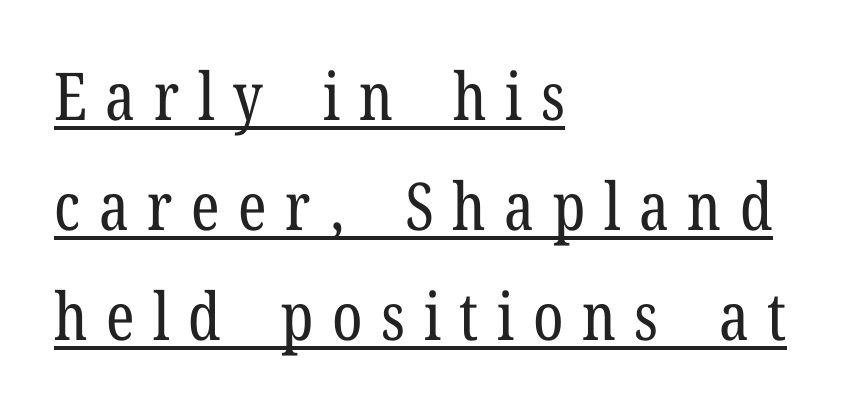
The image shows 66 px regular-weight, condensed serif type, upright; set left-aligned, normal line spacing (1.67x), unusually wide letter spacing (+0.28 em), underlined; low stroke contrast and a medium x-height.
